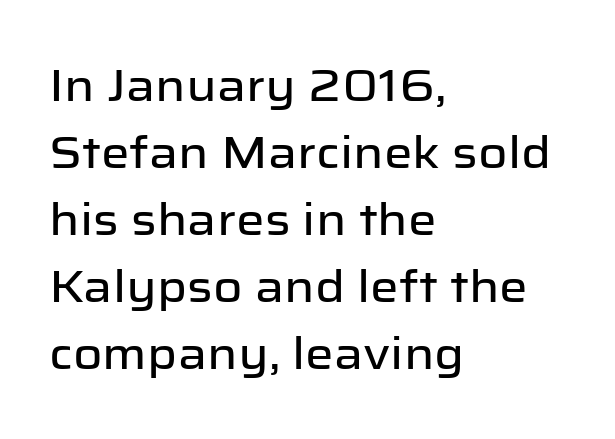
Underline: absent. A typesetter would label this face a sans. Layout note: lines flush left. Note the varied advance widths — an 'i' is clearly narrower than an 'm'. Vertically, the passage feels balanced, rows spaced as you'd expect.
